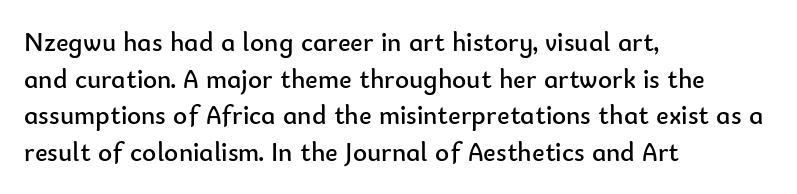
Reading down the block, your eye returns to a fixed left position each line. Do the letters lean? They stand straight. The strip under each line holds only bare page. Bold? No — there's no thickening of the strokes. Line spacing here is normal. Glyph-to-glyph distance matches everyday printed text.
